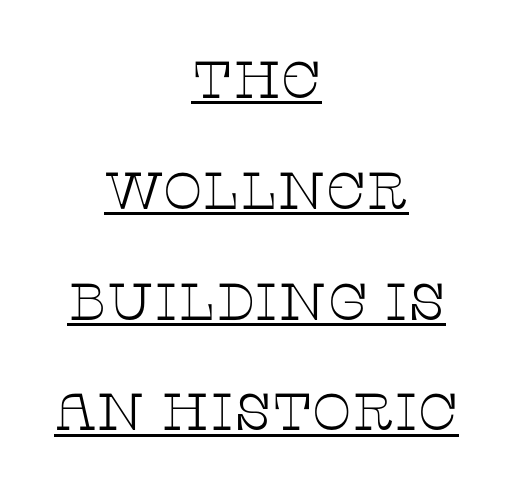
The image shows 52 px thin, wide serif type, upright; set centered, loose line spacing (2.13x), normal letter spacing, underlined; low stroke contrast and a large x-height.
